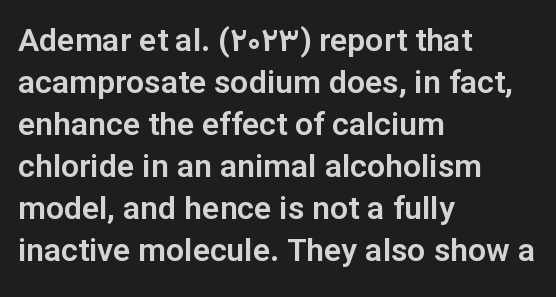
The designer left line spacing at the default. Every character sits straight up, as roman type does. Serif or sans? Sans — the stroke terminals are bare. Underlining? Definitely not there. Nothing unusual about the tracking: characters are spaced as the font intends.
